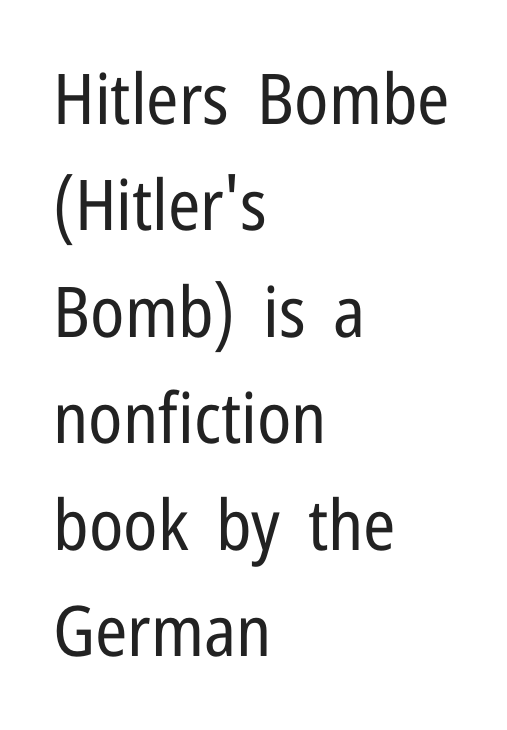
Notice how descenders clear the ascenders below comfortably — that's standard leading. In terms of posture, this sample is upright. The cut favours lightness, reaching ordinary text weight at its darkest. The setting favours the left margin, as ordinary paragraphs usually do. The rendering shows plain stroke endings on the letterforms — a sans-serif design.
